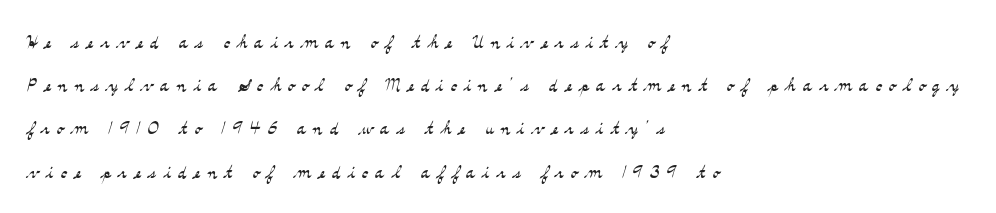
The image shows 24 px text type; set left-aligned, line spacing 1.8x, unusually wide letter spacing (+0.3 em), not underlined.
